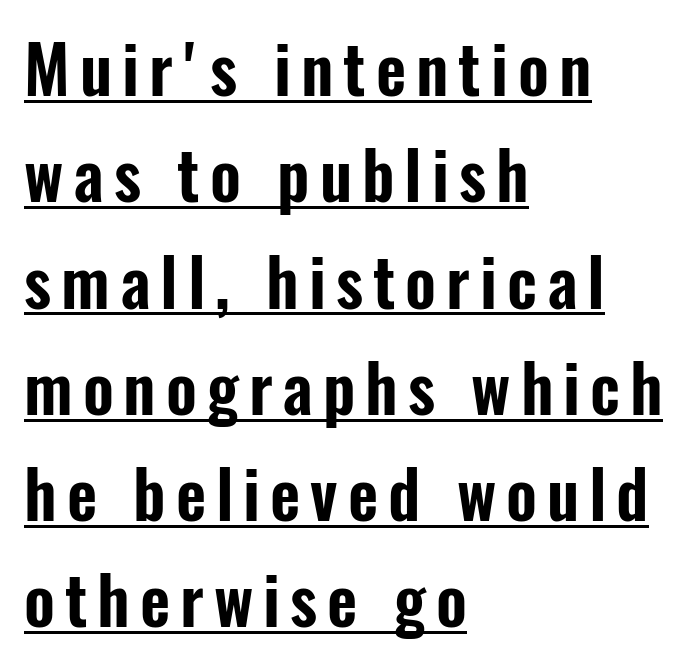
{"serif": "no", "italic": "no", "width": "condensed", "stroke_contrast": "low", "x_height": "medium", "monospaced": "no", "underline": "yes", "align": "left", "line_spacing": "normal", "line_spacing_ratio": 1.61, "glyph_px": 66}
